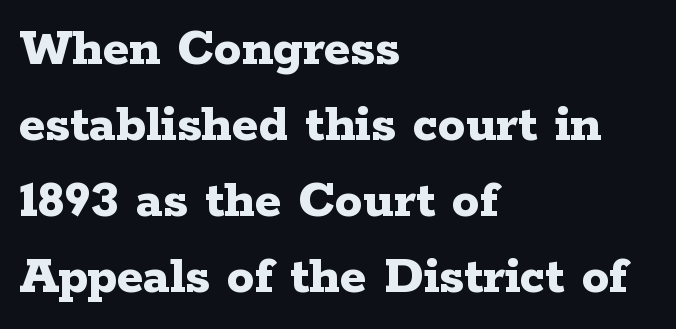
The image shows 55 px bold, wide serif type, upright; set left-aligned, normal line spacing (1.38x), normal letter spacing, not underlined; low stroke contrast and a medium x-height.
